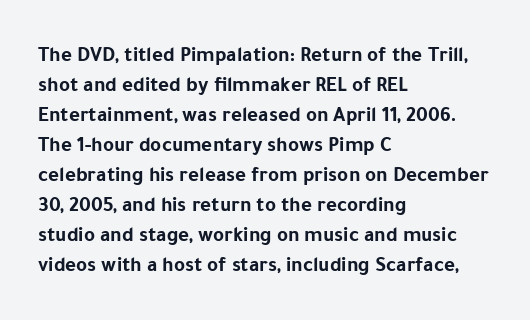
Q: Is the text bold? A: Yes.
Q: Is the text italic (slanted)? A: No, it is upright.
Q: Is the text underlined? A: No.
Q: How is the paragraph aligned? A: Left-aligned.
Q: Is the spacing between letters normal or unusually wide? A: Normal.
Q: Is the spacing between lines tight, normal or loose? A: Normal.
